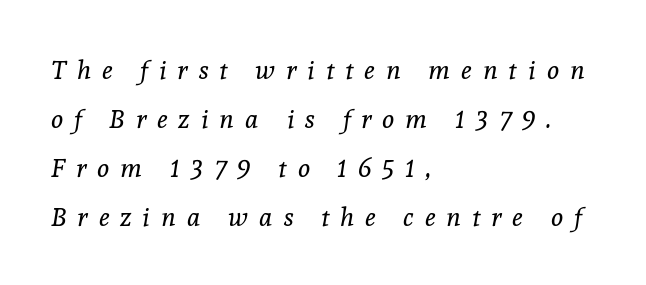
The image shows 26 px text type, italic (leaning right); set left-aligned, line spacing 1.88x, unusually wide letter spacing (+0.42 em), not underlined.
